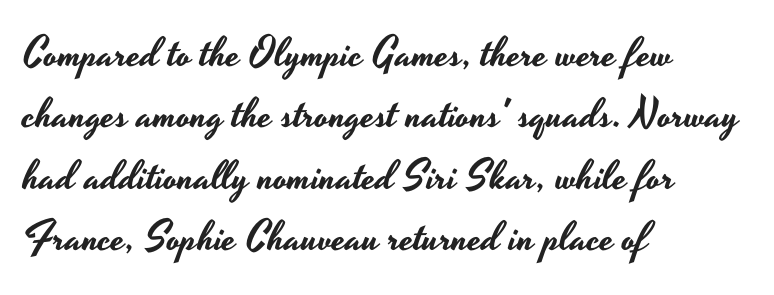
Q: Is the text italic (slanted)? A: Yes.
Q: Is the typeface a serif or a sans-serif typeface? A: Sans-serif.
Q: Is the text underlined? A: No.
Q: How is the paragraph aligned? A: Left-aligned.
Q: Is the spacing between letters normal or unusually wide? A: Normal.
Q: Is the spacing between lines tight, normal or loose? A: Normal.
Q: Width (condensed, normal, or wide)? A: Wide.
Q: Stroke contrast? A: Low.
Q: x-height? A: Small.
Q: Monospaced? A: No.
